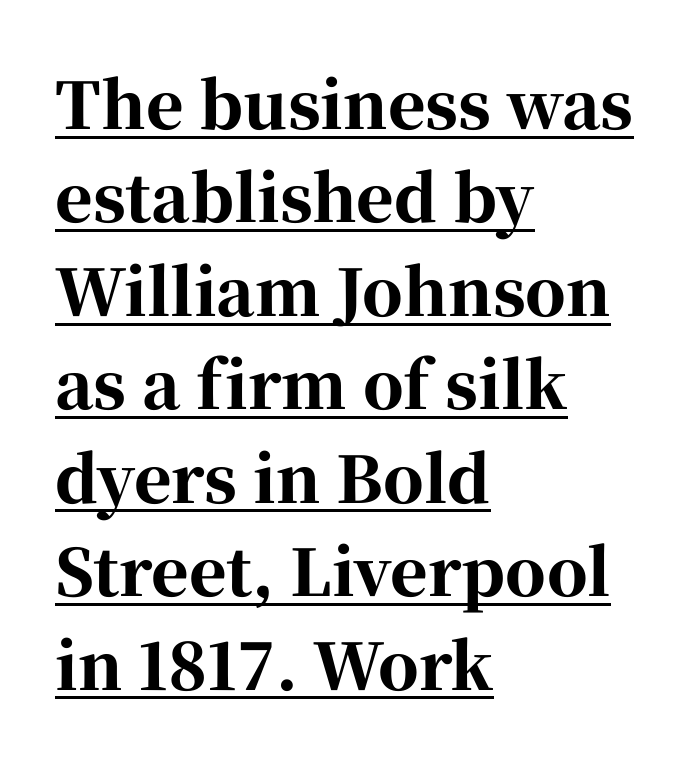
Q: Is the text bold? A: Yes.
Q: Is the text italic (slanted)? A: No, it is upright.
Q: Is the typeface a serif or a sans-serif typeface? A: Serif.
Q: Is the text underlined? A: Yes.
Q: How is the paragraph aligned? A: Left-aligned.
Q: Is the spacing between letters normal or unusually wide? A: Normal.
Q: Is the spacing between lines tight, normal or loose? A: Normal.
Q: Width (condensed, normal, or wide)? A: Normal.
Q: Stroke contrast? A: High.
Q: x-height? A: Medium.
Q: Monospaced? A: No.
